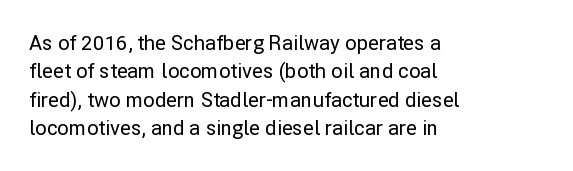
Q: Is the text italic (slanted)? A: No, it is upright.
Q: Is the text underlined? A: No.
Q: How is the paragraph aligned? A: Left-aligned.
Q: Is the spacing between letters normal or unusually wide? A: Normal.
Q: Is the spacing between lines tight, normal or loose? A: Normal.
